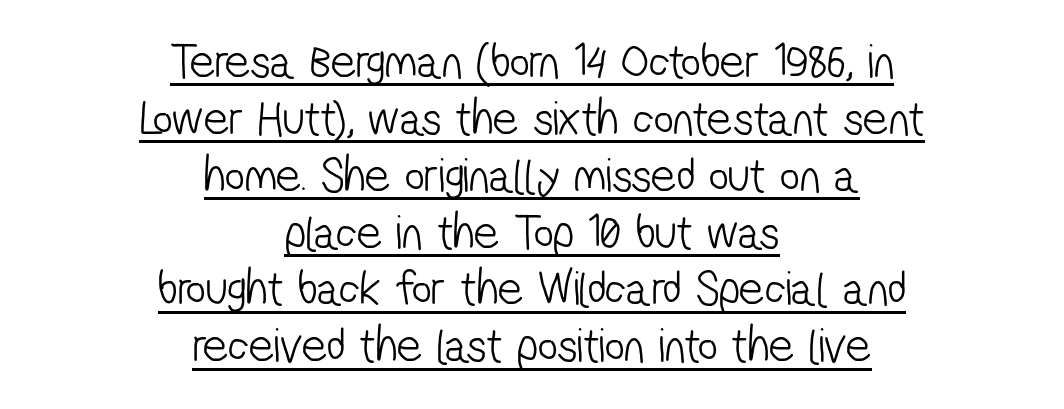
Q: Is the text bold? A: No.
Q: Is the typeface a serif or a sans-serif typeface? A: Sans-serif.
Q: Is the text underlined? A: Yes.
Q: How is the paragraph aligned? A: Centered.
Q: Is the spacing between letters normal or unusually wide? A: Normal.
Q: Width (condensed, normal, or wide)? A: Condensed.
Q: Stroke contrast? A: Low.
Q: x-height? A: Medium.
Q: Monospaced? A: No.
